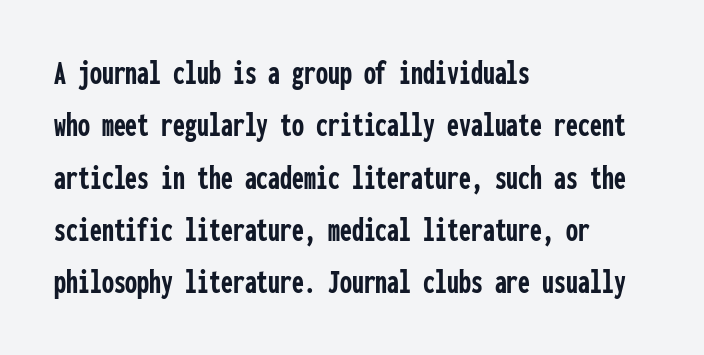
The passage shown is emphatically bold. Is this a sans? Yes — the strokes have no serifs. Is the block centered? No — it sits flush against the left margin. Rule under the text: the space is simply empty. Ascenders rise straight up at ninety degrees.
